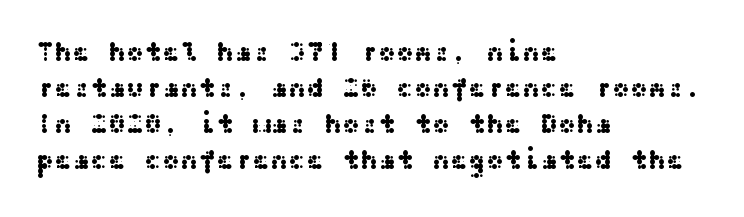
The image shows 27 px text type, upright; set left-aligned, normal line spacing (1.33x), normal letter spacing, not underlined.
